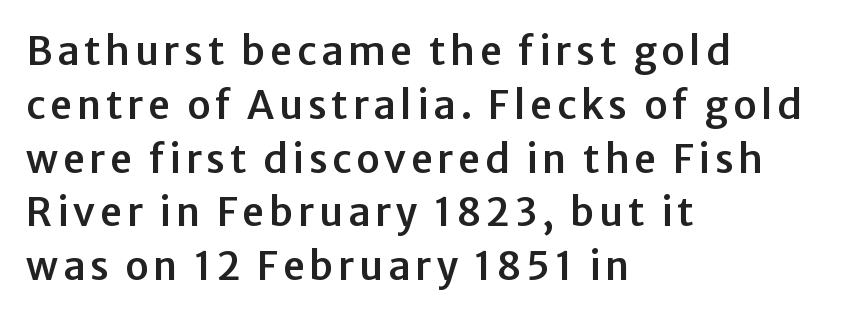
Bare-footed words on every line. These lines sit exactly where default settings would place them. This sample is left-justified, so line endings fall wherever the words run out. Quick note: not italic, upright. Does the type have serifs? No, each stem ends abruptly. Spacing verdict: proportional, widths tailored to each character.
